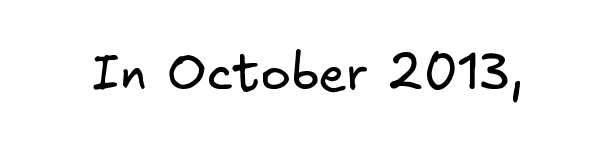
The image shows 51 px regular-weight sans-serif type; set normal letter spacing, not underlined; low stroke contrast and a small x-height.
